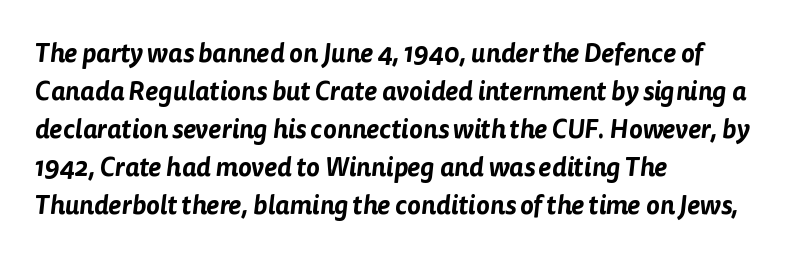
A typesetter would call this leading conventional body-copy spacing. The type is set solid horizontally, with unmodified tracking. This rendering features lettering with no underline. Visually the block forms a straight wall on the left and a jagged coastline on the right.
